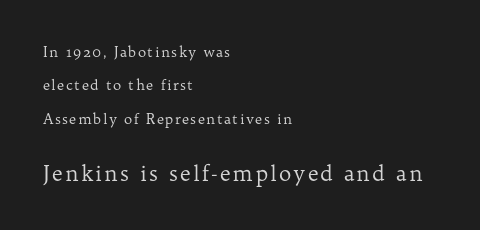
Q: Is the text bold? A: No.
Q: Is the text italic (slanted)? A: No, it is upright.
Q: Is the text underlined? A: No.
Q: How is the paragraph aligned? A: Left-aligned.
Q: Is the spacing between lines tight, normal or loose? A: Loose.
Q: Which block of text is set in a larger size, the first (top) or the second (bottom)? A: The second (bottom) one.
